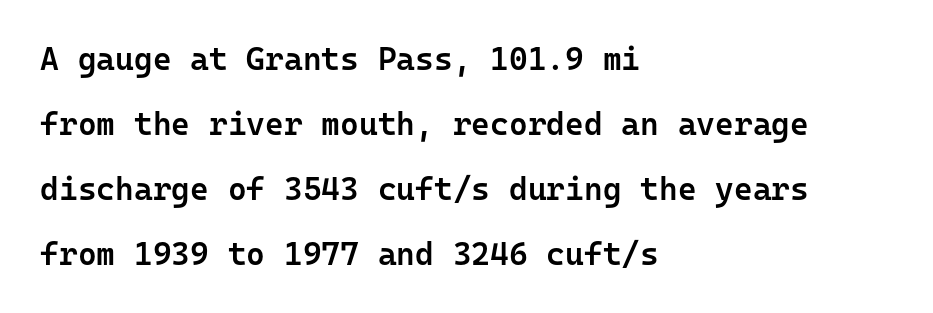
The text was rendered using a sans face with plain stroke endings. Students, observe: this is what heavily led, spacious text looks like. Italic: no, the glyphs are upright roman. You could call the tracking neutral — neither tight nor loose. Every row of glyphs begins at an identical x-position on the left.
